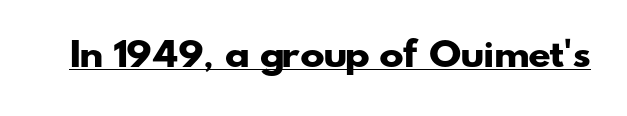
A baseline rule has been typeset under these characters. Characters follow at the spacing the type designer built in. You'd pick this weight for a headline — it's a proper bold. Serif or sans? Sans — the stroke terminals are bare. The letters advance in unequal steps, a hallmark of proportional type.
